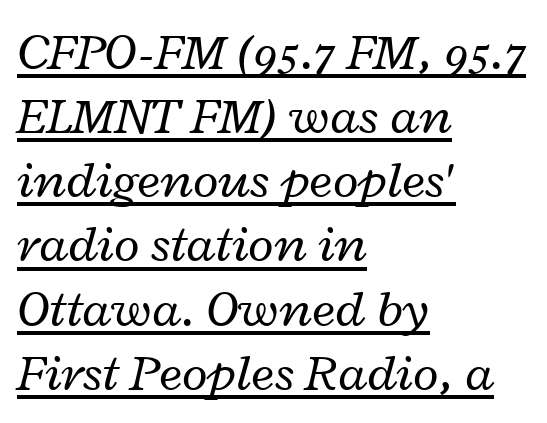
The image shows 53 px regular-weight, wide type, italic (leaning right); set left-aligned, line spacing 1.21x, normal letter spacing, underlined; low stroke contrast and a medium x-height.
